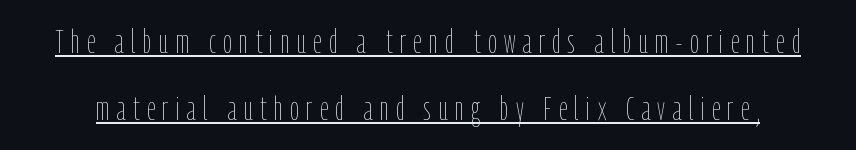
Is the letter spacing exaggerated? Yes — the characters are pushed far apart. Do the characters align in a grid? No, the font is proportional. Notice the wide empty band between every row — that's loose leading. The words here are underlined.
